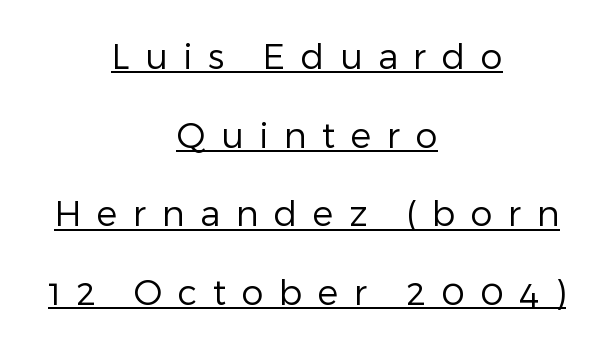
{"serif": "no", "italic": "no", "bold": "no", "weight": "regular", "width": "normal", "stroke_contrast": "low", "x_height": "medium", "monospaced": "no", "underline": "yes", "align": "center", "line_spacing": "loose", "line_spacing_ratio": 2.25, "letter_spacing": "wide", "letter_spacing_em": 0.44, "glyph_px": 35}
